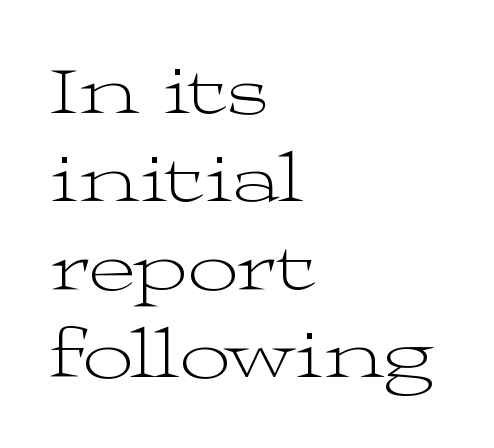
The image shows 71 px light, wide serif type, upright; set left-aligned, line spacing 1.24x, normal letter spacing, not underlined; medium stroke contrast and a medium x-height.
